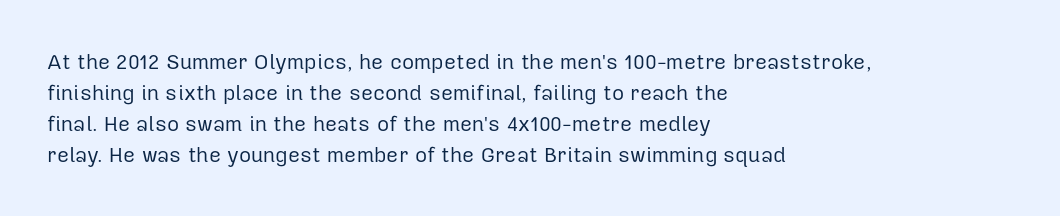
The image shows 21 px text type, upright; set left-aligned, normal line spacing (1.47x), normal letter spacing, not underlined.
